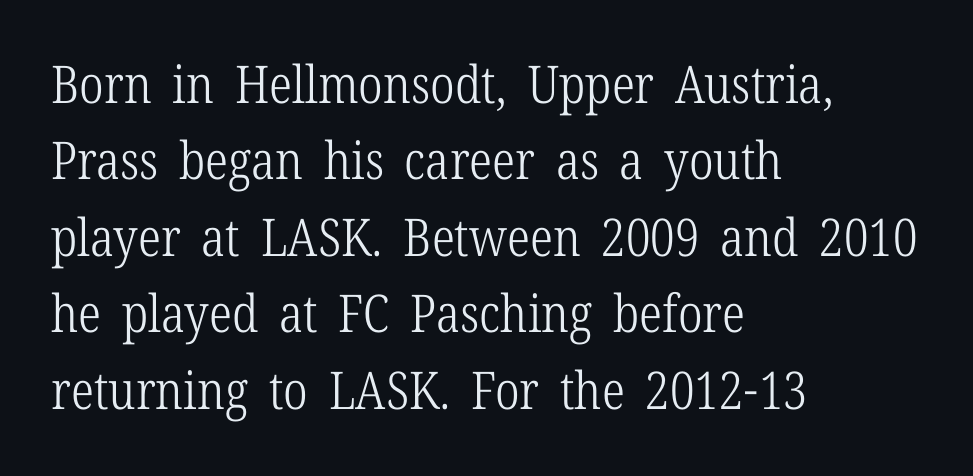
On a weight scale, this lands at 450 or below. Does the copy run flush right? No — it runs flush left. Does extra space separate the letters? No, they use regular spacing. The glyphs are unaccompanied by any horizontal stroke below them.
